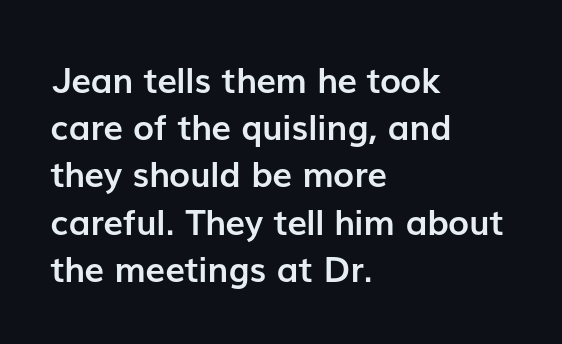
The image shows 35 px semibold sans-serif type, upright; set left-aligned, normal line spacing (1.35x), normal letter spacing, not underlined; low stroke contrast and a medium x-height.
